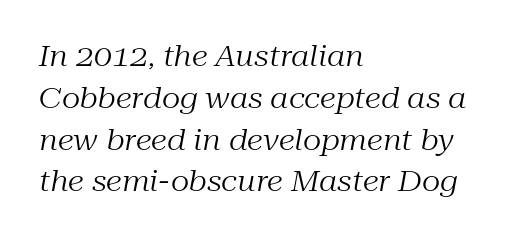
The image shows 29 px regular-weight serif type, italic (leaning right); set left-aligned, normal line spacing (1.44x), normal letter spacing, not underlined; medium stroke contrast and a medium x-height.
